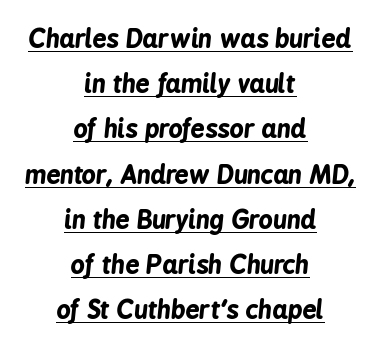
Slant detected: the letters are inclined. This sample uses plain, unmodified letter spacing. The passage is arranged like a title page — every line centered. Bold? Absolutely — the strokes are thick and heavy.
